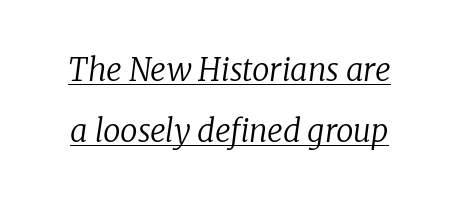
Each letter's strokes conclude with small projecting serifs. Looks like regular typesetting: each glyph gets only the width it needs. The strokes carry an ordinary text weight at most. Students, observe: this is what heavily led, spacious text looks like.
